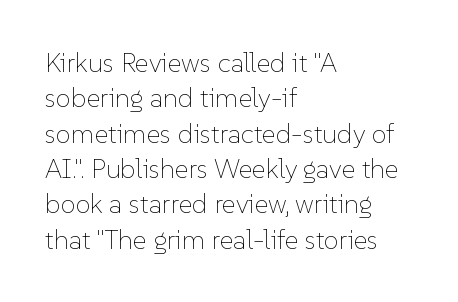
Line beginnings align vertically; line endings do not. The typography opts for an upright posture over an oblique one. Baseline-to-baseline distance is the conventional proportion of letter height. The characters are drawn with everyday or finer stroke widths. Here the glyphs are tracked normally, forming tight word shapes.
